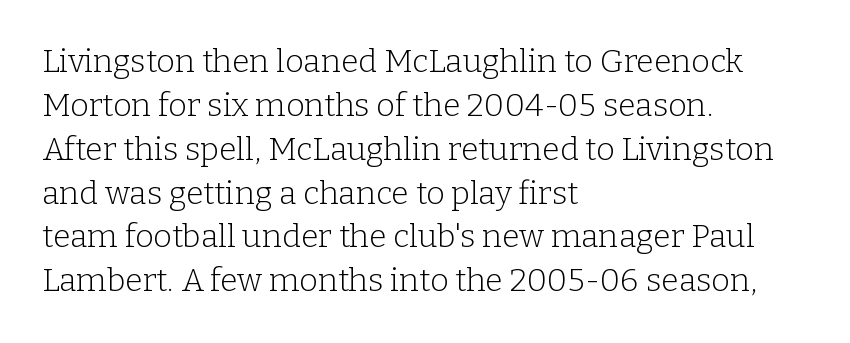
The image shows 32 px light serif type, upright; set left-aligned, normal line spacing (1.37x), normal letter spacing, not underlined; low stroke contrast and a medium x-height.
